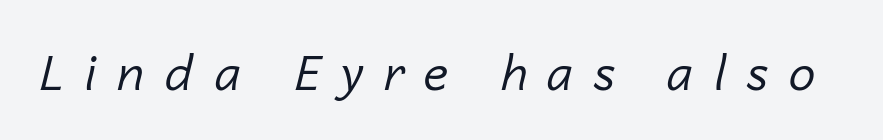
The image shows 48 px regular-weight type, italic (leaning right); set unusually wide letter spacing (+0.42 em), not underlined; low stroke contrast and a medium x-height.
